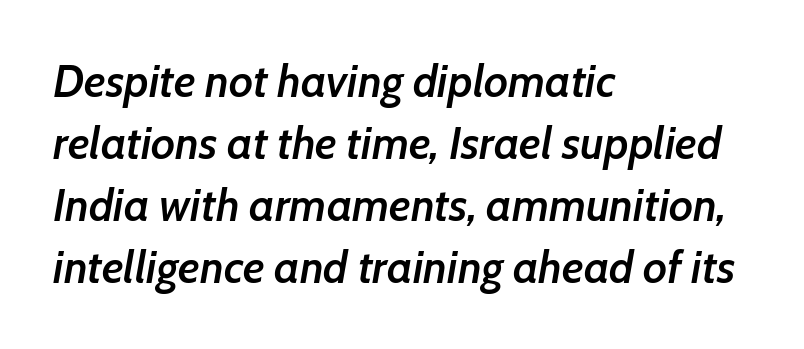
The space beneath each line is pristine and unruled. You could not count columns in this text — the font is proportionally spaced. In CSS terms this would be text-align: left. Slightly chunky letters — semibold, I'd say, not full bold. Rows of type keep a routine distance in the vertical direction.
